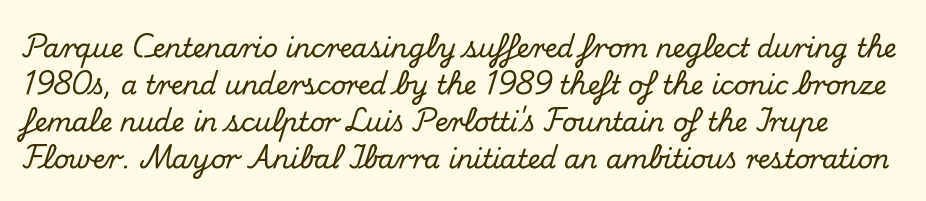
The letters sit at their default tracking, neither squeezed nor spread. The specimen omits any rule beneath the text block's lines. The designer left line spacing at the default.
